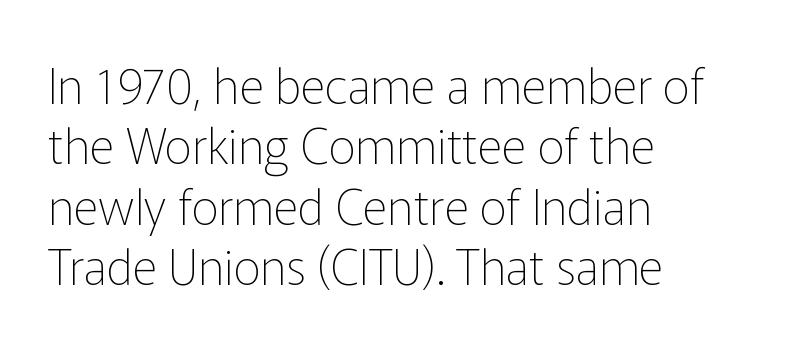
Q: Is the text bold? A: No.
Q: Is the text italic (slanted)? A: No, it is upright.
Q: Is the typeface a serif or a sans-serif typeface? A: Sans-serif.
Q: Is the text underlined? A: No.
Q: How is the paragraph aligned? A: Left-aligned.
Q: Is the spacing between letters normal or unusually wide? A: Normal.
Q: Is the spacing between lines tight, normal or loose? A: Normal.
Q: Width (condensed, normal, or wide)? A: Normal.
Q: Stroke contrast? A: Low.
Q: x-height? A: Medium.
Q: Monospaced? A: No.
